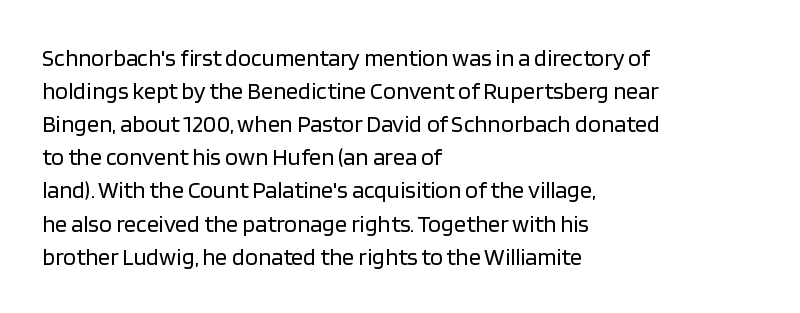
The image shows 24 px text type, upright; set left-aligned, normal line spacing (1.38x), normal letter spacing, not underlined.
